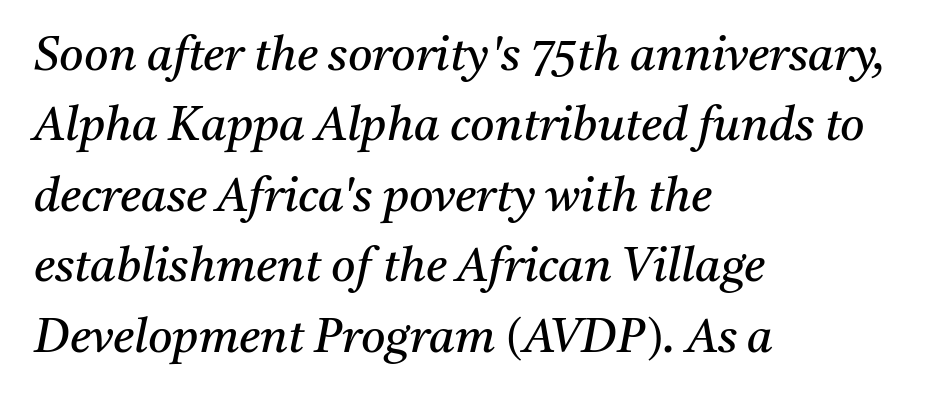
The image shows 47 px regular-weight serif type, italic (leaning right); set left-aligned, normal line spacing (1.5x), normal letter spacing, not underlined; medium stroke contrast and a medium x-height.
